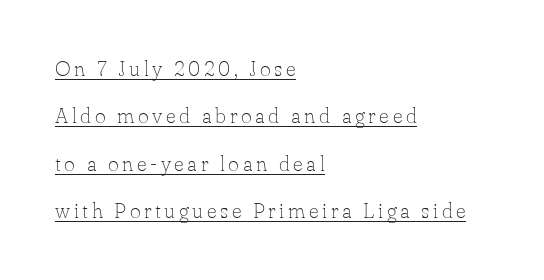
Q: Is the text bold? A: No.
Q: Is the text italic (slanted)? A: No, it is upright.
Q: Is the text underlined? A: Yes.
Q: How is the paragraph aligned? A: Left-aligned.
Q: Is the spacing between lines tight, normal or loose? A: Loose.
